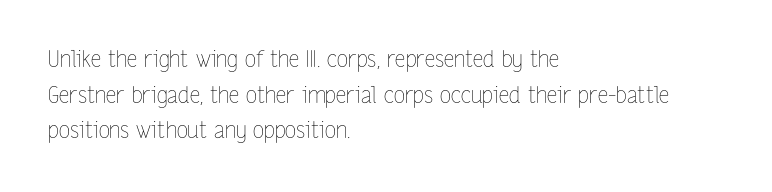
Baseline-to-baseline distance is the conventional proportion of letter height. The passage is arranged the way most books set body copy — flush left. The glyphs are unaccompanied by any horizontal stroke below them. The gaps between neighbouring characters are ordinary and unremarkable.
